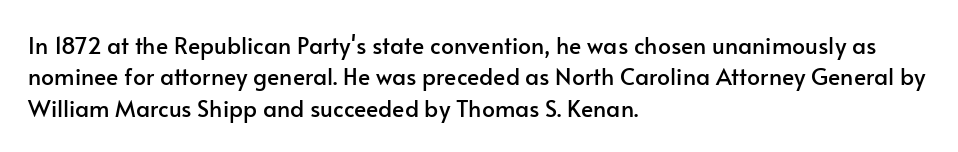
The passage shown is not underscored anywhere. The line texture is even and compact thanks to regular tracking. Nope, not italic — everything's standing straight. Each line starts at the same left margin while the right side varies. Notice how descenders clear the ascenders below comfortably — that's standard leading.
